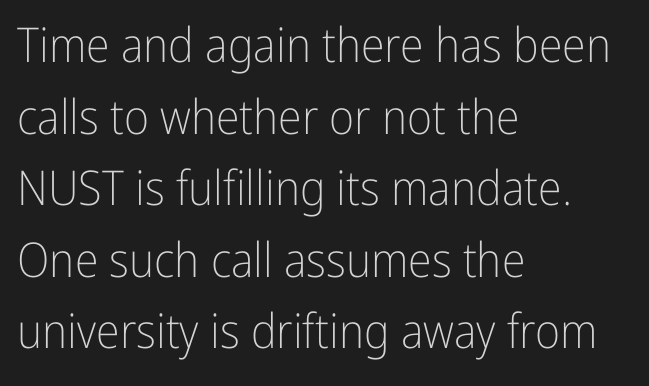
In terms of leading, this rendering sits right in the middle. The space beneath each line is pristine and unruled. The text block is weighted toward the left margin, trailing off unevenly rightward. Nope, not italic — everything's standing straight.
